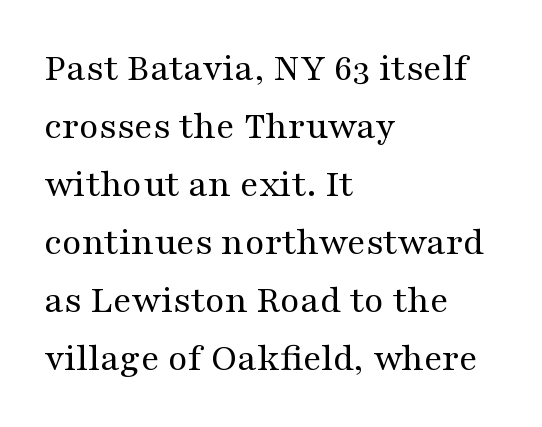
Q: Is the text bold? A: No.
Q: Is the text italic (slanted)? A: No, it is upright.
Q: Is the typeface a serif or a sans-serif typeface? A: Serif.
Q: Is the text underlined? A: No.
Q: How is the paragraph aligned? A: Left-aligned.
Q: Is the spacing between letters normal or unusually wide? A: Normal.
Q: Is the spacing between lines tight, normal or loose? A: Normal.
Q: Width (condensed, normal, or wide)? A: Wide.
Q: Stroke contrast? A: Medium.
Q: x-height? A: Medium.
Q: Monospaced? A: No.
